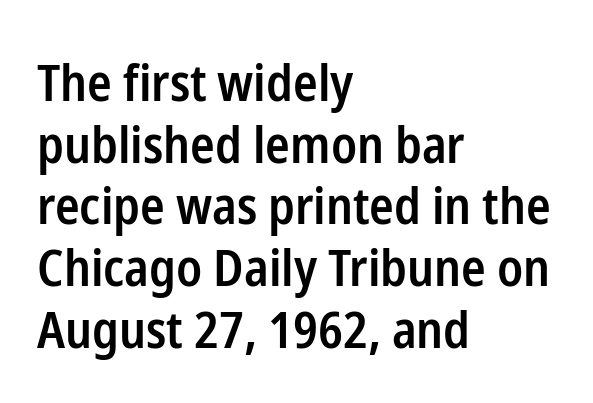
{"serif": "no", "italic": "no", "bold": "semi", "weight": "semibold", "width": "condensed", "stroke_contrast": "low", "x_height": "medium", "monospaced": "no", "underline": "no", "align": "left", "line_spacing_ratio": 1.21, "letter_spacing": "normal", "letter_spacing_em": 0.0, "glyph_px": 51}
